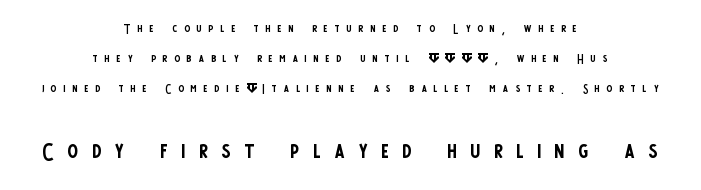
The image shows 31 px regular-weight, condensed sans-serif type, upright; set centered, line spacing 1.89x, unusually wide letter spacing (+0.44 em), not underlined; the second (bottom) block is 1.94x larger; low stroke contrast and a large x-height.
